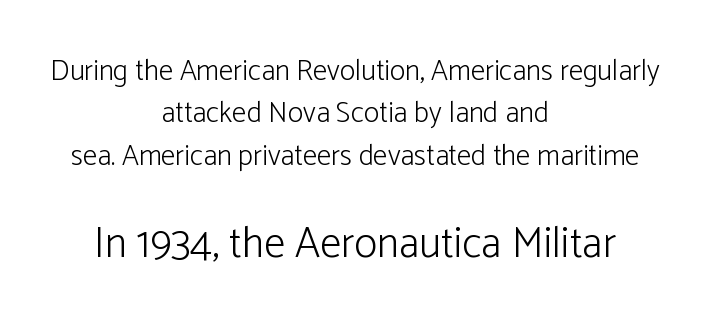
Q: Is the text bold? A: No.
Q: Is the text italic (slanted)? A: No, it is upright.
Q: Is the typeface a serif or a sans-serif typeface? A: Sans-serif.
Q: Is the text underlined? A: No.
Q: How is the paragraph aligned? A: Centered.
Q: Is the spacing between letters normal or unusually wide? A: Normal.
Q: Is the spacing between lines tight, normal or loose? A: Normal.
Q: Which block of text is set in a larger size, the first (top) or the second (bottom)? A: The second (bottom) one.
Q: Width (condensed, normal, or wide)? A: Normal.
Q: Stroke contrast? A: Low.
Q: x-height? A: Medium.
Q: Monospaced? A: No.
